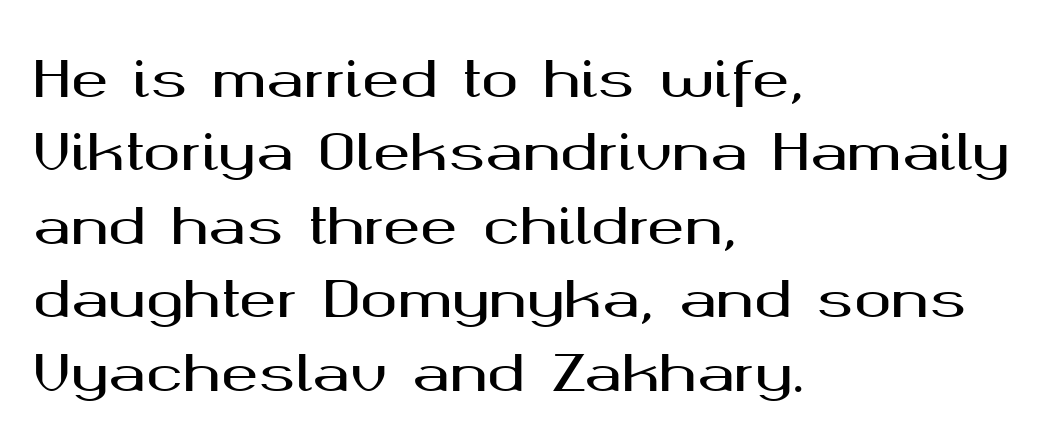
The image shows 50 px wide sans-serif type, upright; set left-aligned, normal line spacing (1.47x), normal letter spacing, not underlined; medium stroke contrast and a medium x-height.
